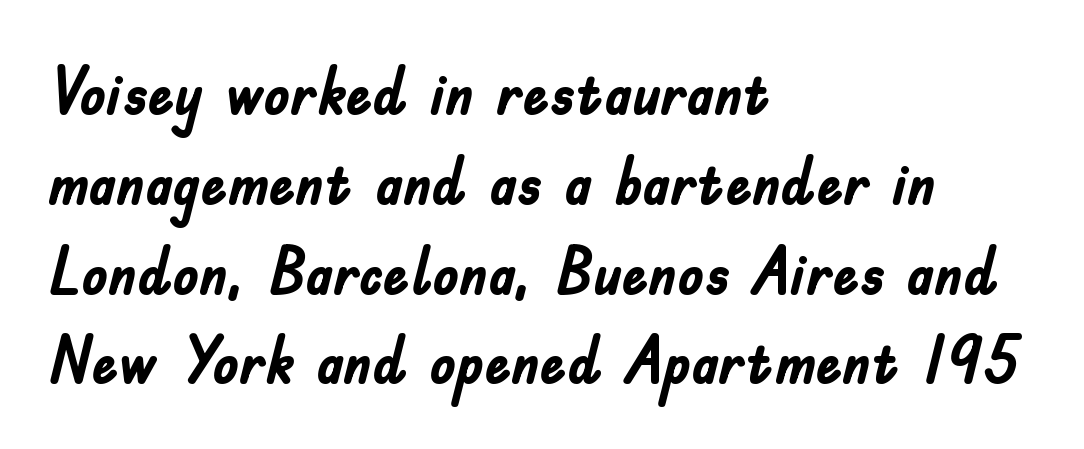
Q: Is the text bold? A: Yes.
Q: Is the text italic (slanted)? A: Yes.
Q: Is the typeface a serif or a sans-serif typeface? A: Sans-serif.
Q: Is the text underlined? A: No.
Q: How is the paragraph aligned? A: Left-aligned.
Q: Is the spacing between letters normal or unusually wide? A: Normal.
Q: Is the spacing between lines tight, normal or loose? A: Normal.
Q: Width (condensed, normal, or wide)? A: Condensed.
Q: Stroke contrast? A: Low.
Q: x-height? A: Small.
Q: Monospaced? A: No.
